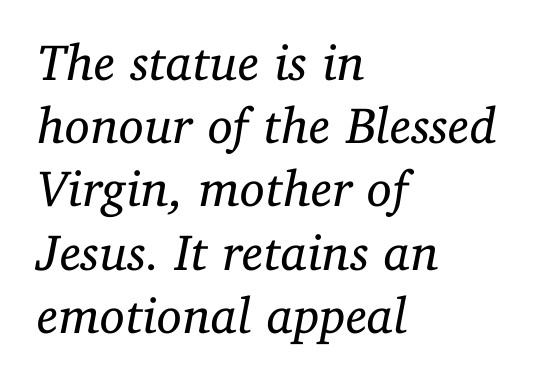
Weight class: somewhere from thin through regular. The typeface chosen for these lines features serifs. Anything drawn beneath the words? Only blank space. In terms of posture, this sample is oblique. Nothing unusual about the tracking: characters are spaced as the font intends. The rendering uses natural spacing where letterforms have individual widths.
